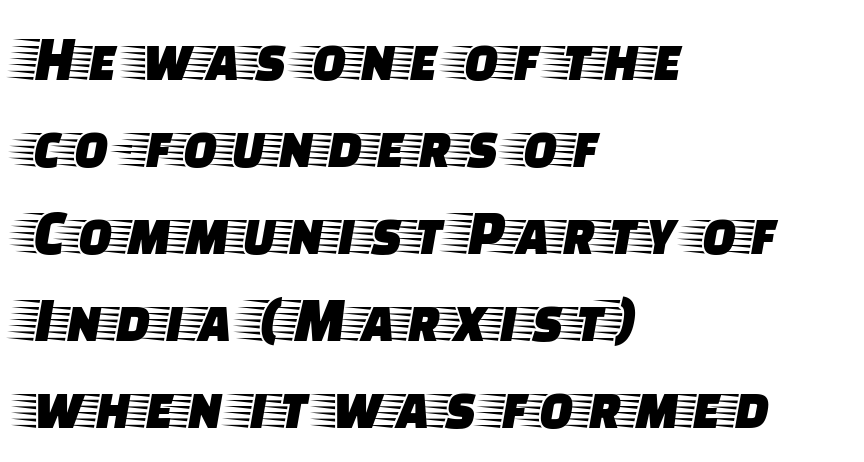
Q: Is the text italic (slanted)? A: Yes.
Q: Is the typeface a serif or a sans-serif typeface? A: Serif.
Q: Is the text underlined? A: No.
Q: How is the paragraph aligned? A: Left-aligned.
Q: Is the spacing between letters normal or unusually wide? A: Normal.
Q: Is the spacing between lines tight, normal or loose? A: Normal.
Q: Width (condensed, normal, or wide)? A: Wide.
Q: Stroke contrast? A: Low.
Q: x-height? A: Large.
Q: Monospaced? A: No.
